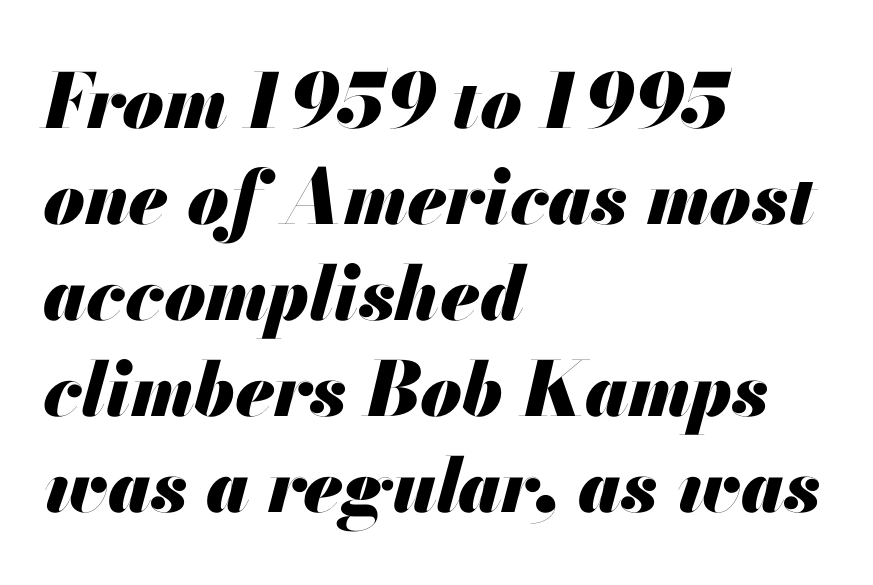
The image shows 75 px heavy type, italic (leaning right); set left-aligned, normal line spacing (1.28x), normal letter spacing, not underlined; medium stroke contrast and a small x-height.
